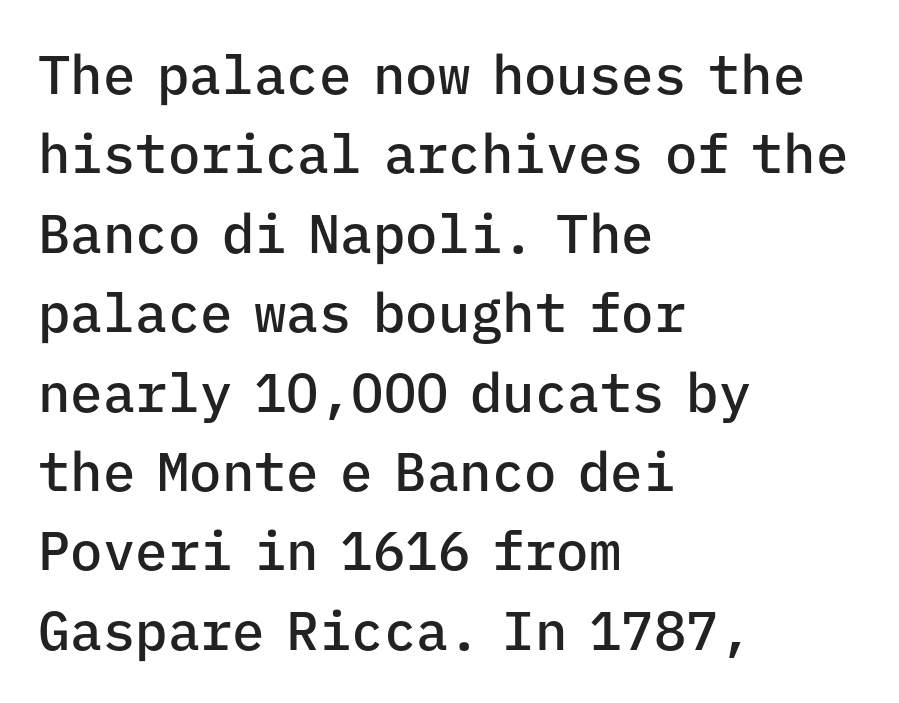
Q: Is the text bold? A: Semi-bold.
Q: Is the text italic (slanted)? A: No, it is upright.
Q: Is the typeface a serif or a sans-serif typeface? A: Sans-serif.
Q: Is the text underlined? A: No.
Q: How is the paragraph aligned? A: Left-aligned.
Q: Is the spacing between letters normal or unusually wide? A: Normal.
Q: Is the spacing between lines tight, normal or loose? A: Normal.
Q: Width (condensed, normal, or wide)? A: Normal.
Q: Stroke contrast? A: Low.
Q: x-height? A: Medium.
Q: Monospaced? A: Yes.
